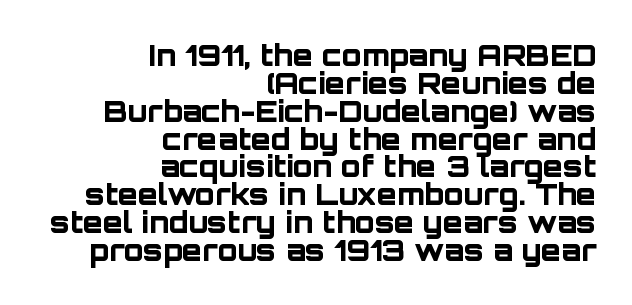
The image shows 29 px bold sans-serif type, upright; set right-aligned, tight line spacing (0.96x), normal letter spacing, not underlined; low stroke contrast and a large x-height.
